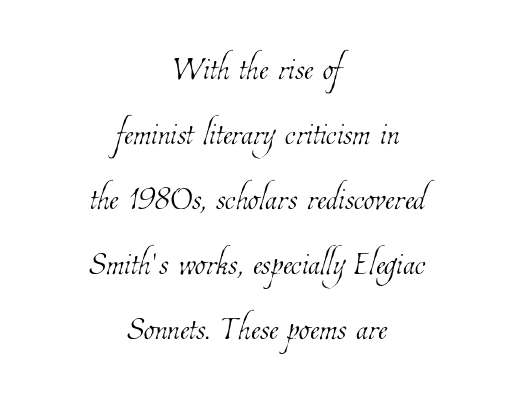
The image shows 44 px thin, condensed type; set centered, normal line spacing (1.48x), normal letter spacing, not underlined; low stroke contrast and a medium x-height.
